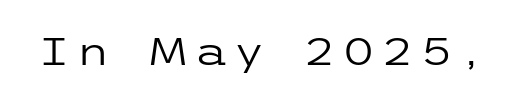
Upright lettering throughout. The face looks like a standard text weight, possibly lighter. Each row of text sits above clean, open space. In terms of letterform style, serifs are entirely absent.
